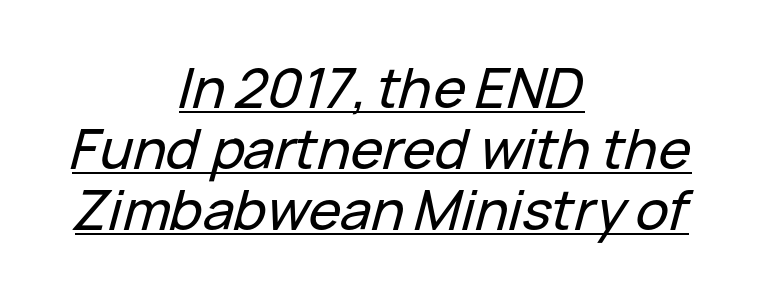
The image shows 55 px text type, italic (leaning right); set centered, tight line spacing (1.11x), normal letter spacing, underlined; low stroke contrast and a medium x-height.
